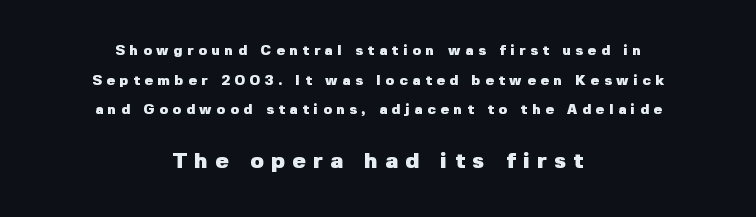
Q: Is the text bold? A: Yes.
Q: Is the text italic (slanted)? A: No, it is upright.
Q: Is the text underlined? A: No.
Q: How is the paragraph aligned? A: Centered.
Q: Is the spacing between letters normal or unusually wide? A: Unusually wide.
Q: Is the spacing between lines tight, normal or loose? A: Loose.
Q: Which block of text is set in a larger size, the first (top) or the second (bottom)? A: The second (bottom) one.
